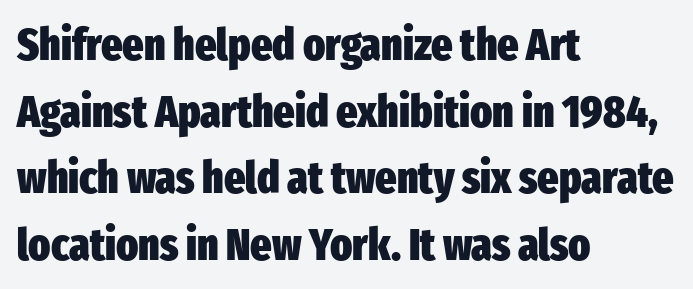
The image shows 45 px heavy, condensed sans-serif type, upright; set left-aligned, normal line spacing (1.48x), normal letter spacing, not underlined; low stroke contrast and a medium x-height.
